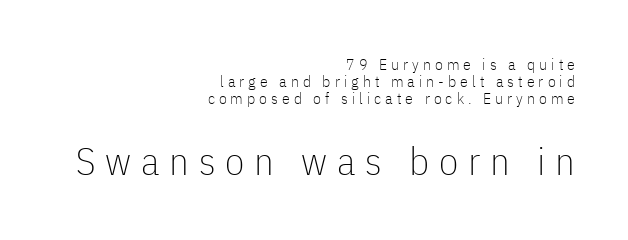
The image shows 39 px thin, condensed sans-serif type, upright; set right-aligned, tight line spacing (1.06x), unusually wide letter spacing (+0.25 em), not underlined; the second (bottom) block is 2.44x larger; low stroke contrast and a medium x-height.
